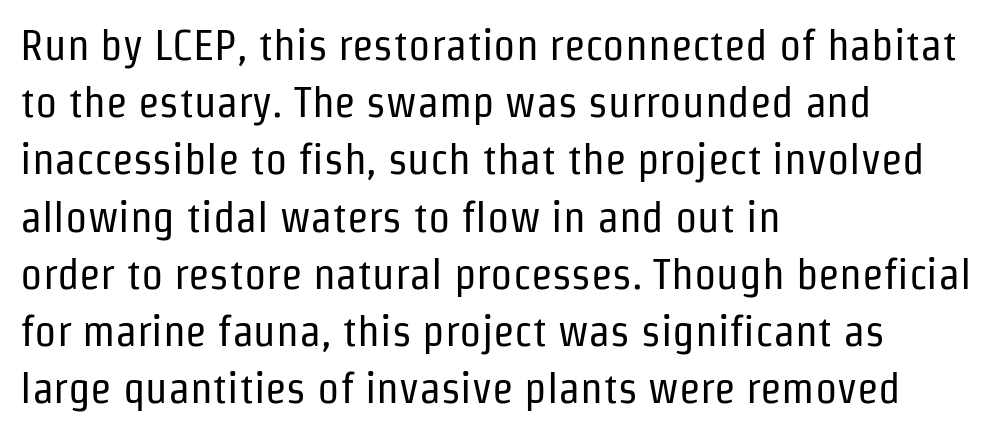
The image shows 44 px regular-weight, condensed sans-serif type, upright; set left-aligned, normal line spacing (1.3x), normal letter spacing, not underlined; low stroke contrast and a medium x-height.
